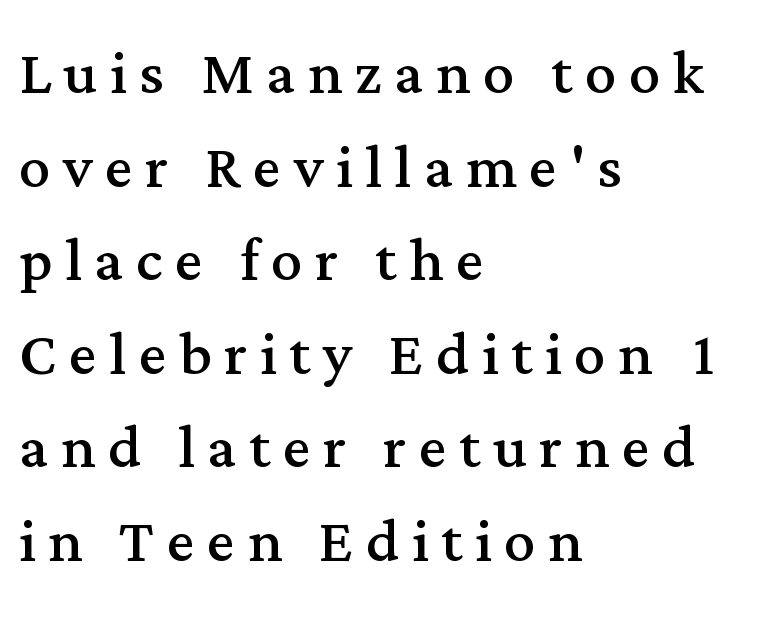
Q: Is the text bold? A: No.
Q: Is the text italic (slanted)? A: No, it is upright.
Q: Is the typeface a serif or a sans-serif typeface? A: Serif.
Q: Is the text underlined? A: No.
Q: How is the paragraph aligned? A: Left-aligned.
Q: Width (condensed, normal, or wide)? A: Normal.
Q: Stroke contrast? A: Medium.
Q: x-height? A: Medium.
Q: Monospaced? A: No.
